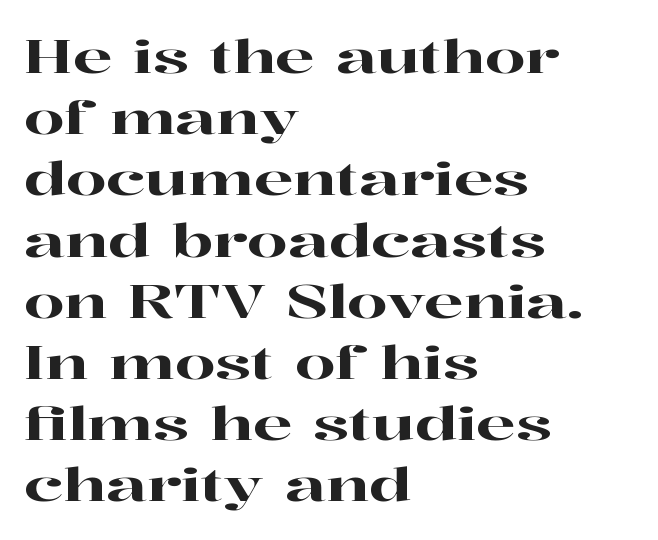
You could not count columns in this text — the font is proportionally spaced. A bare baseline throughout the passage. The line-height multiplier appears to be the usual default. This rendering employs a face with finishing strokes, i.e., a serif. This sample is left-justified, so line endings fall wherever the words run out. The rendering keeps characters at their native spacing.
